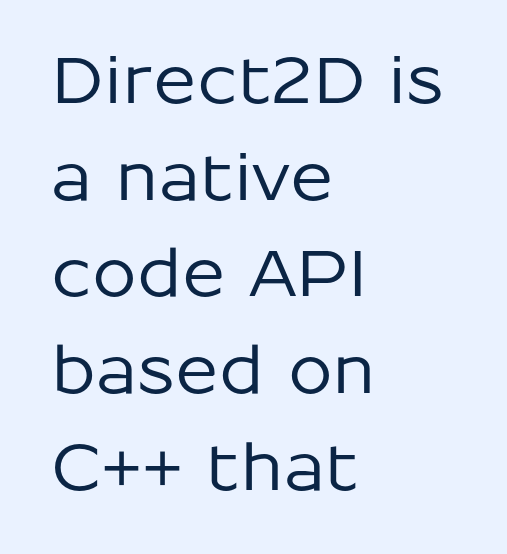
{"serif": "no", "italic": "no", "width": "normal", "stroke_contrast": "low", "x_height": "medium", "monospaced": "no", "underline": "no", "align": "left", "line_spacing": "normal", "line_spacing_ratio": 1.51, "letter_spacing": "normal", "letter_spacing_em": 0.0, "glyph_px": 64}
